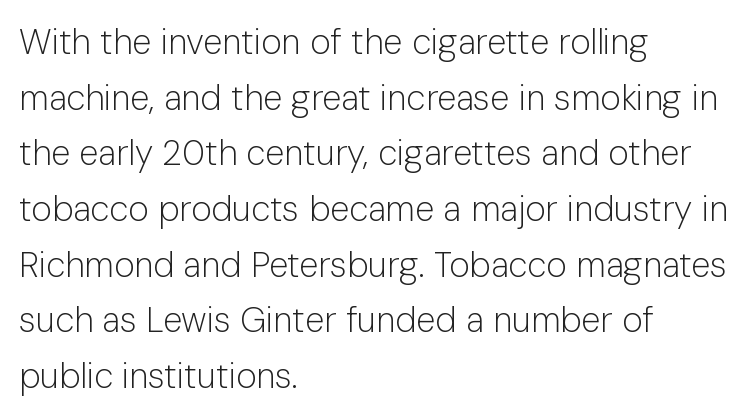
{"serif": "no", "italic": "no", "bold": "no", "weight": "light", "width": "normal", "stroke_contrast": "low", "x_height": "medium", "monospaced": "no", "underline": "no", "align": "left", "line_spacing": "normal", "line_spacing_ratio": 1.59, "letter_spacing": "normal", "letter_spacing_em": 0.0, "glyph_px": 35}
